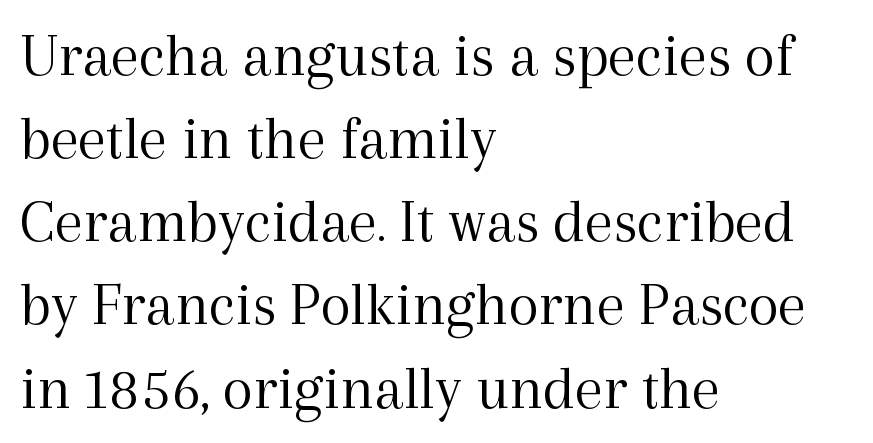
{"serif": "yes", "italic": "no", "bold": "no", "weight": "light", "width": "normal", "x_height": "medium", "monospaced": "no", "underline": "no", "align": "left", "line_spacing": "normal", "line_spacing_ratio": 1.32, "letter_spacing": "normal", "letter_spacing_em": 0.0, "glyph_px": 63}
